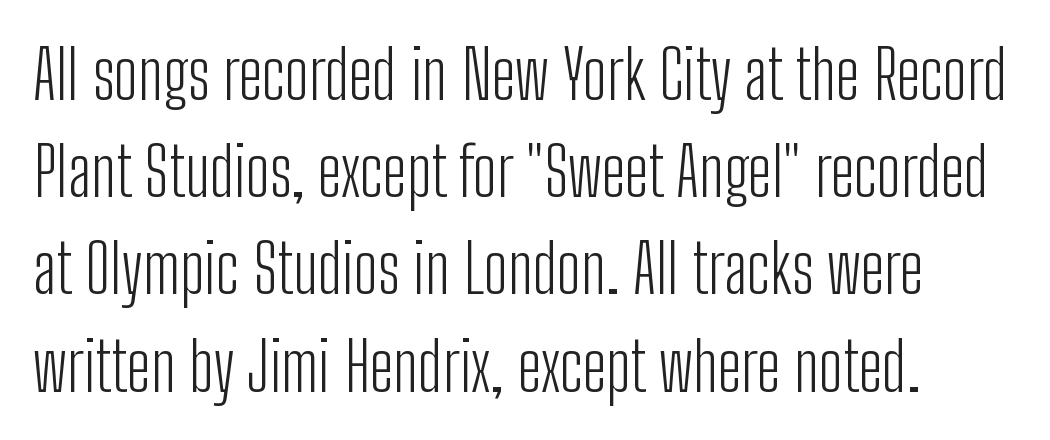
Q: Is the text bold? A: No.
Q: Is the text italic (slanted)? A: No, it is upright.
Q: Is the typeface a serif or a sans-serif typeface? A: Sans-serif.
Q: Is the text underlined? A: No.
Q: Is the spacing between letters normal or unusually wide? A: Normal.
Q: Is the spacing between lines tight, normal or loose? A: Normal.
Q: Width (condensed, normal, or wide)? A: Condensed.
Q: Stroke contrast? A: Low.
Q: x-height? A: Medium.
Q: Monospaced? A: No.
